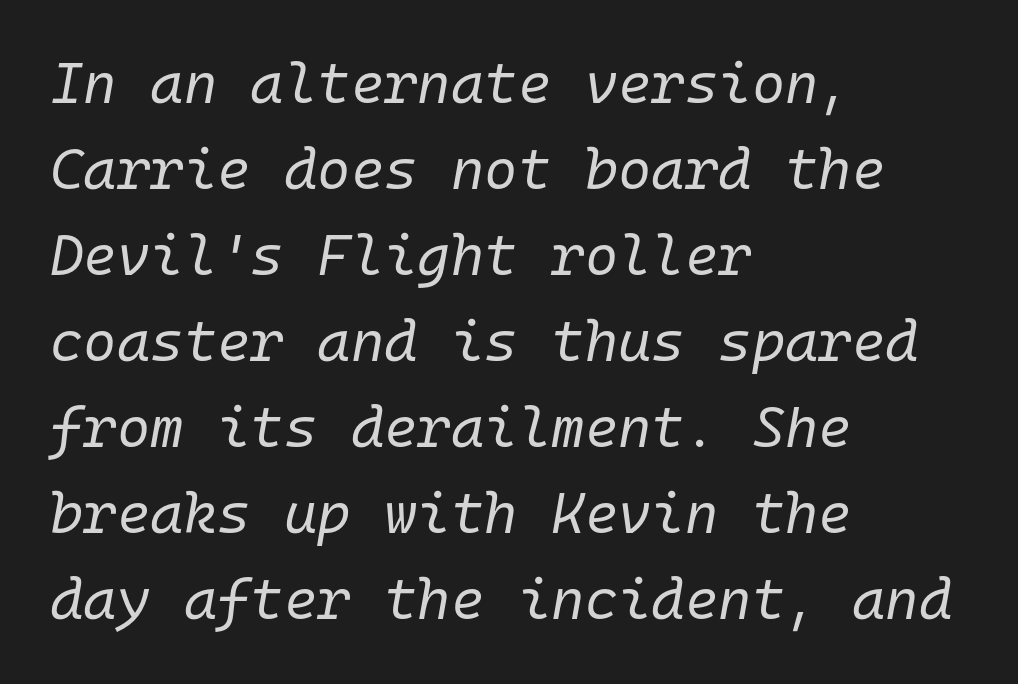
Q: Is the text bold? A: No.
Q: Is the text italic (slanted)? A: Yes, it leans right by about 10 degrees.
Q: Is the text underlined? A: No.
Q: How is the paragraph aligned? A: Left-aligned.
Q: Is the spacing between letters normal or unusually wide? A: Normal.
Q: Is the spacing between lines tight, normal or loose? A: Normal.
Q: Width (condensed, normal, or wide)? A: Normal.
Q: Stroke contrast? A: Low.
Q: x-height? A: Medium.
Q: Monospaced? A: Yes.
